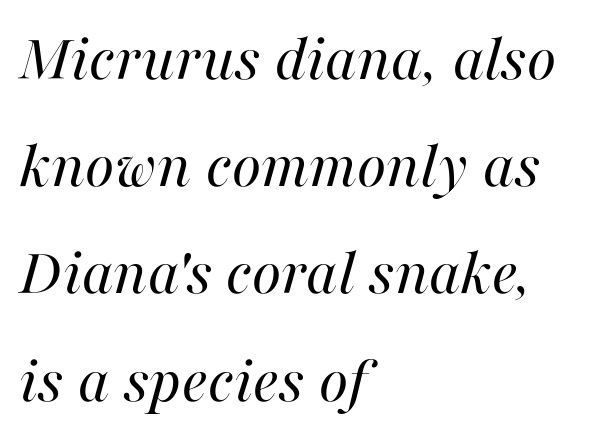
Q: Is the text bold? A: No.
Q: Is the text italic (slanted)? A: Yes, it leans right by about 16 degrees.
Q: Is the text underlined? A: No.
Q: How is the paragraph aligned? A: Left-aligned.
Q: Is the spacing between letters normal or unusually wide? A: Normal.
Q: Is the spacing between lines tight, normal or loose? A: Normal.
Q: Width (condensed, normal, or wide)? A: Normal.
Q: Stroke contrast? A: High.
Q: x-height? A: Medium.
Q: Monospaced? A: No.
